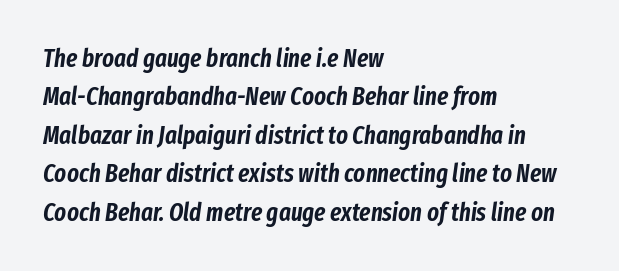
The image shows 25 px text type, italic (leaning right); set left-aligned, normal line spacing (1.54x), normal letter spacing, not underlined.
